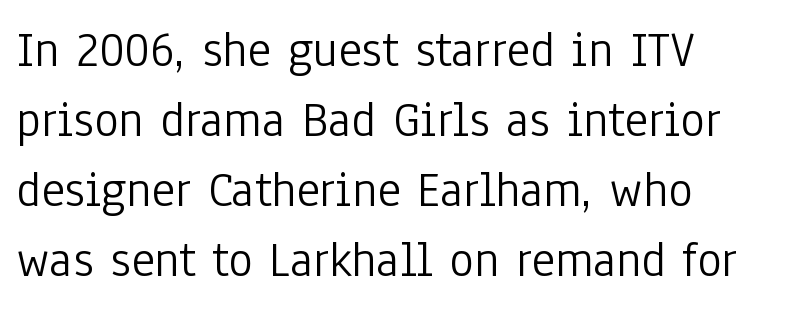
The image shows 51 px light, condensed sans-serif type, upright; set left-aligned, normal line spacing (1.37x), normal letter spacing, not underlined; low stroke contrast and a medium x-height.
